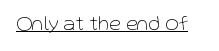
Italic: no, the glyphs are upright roman. You can see a thin bar hugging the bottom of the glyphs. Nothing heavy about these letters — not bold at all. Look at the tracking — it's just the regular setting, nothing added.
